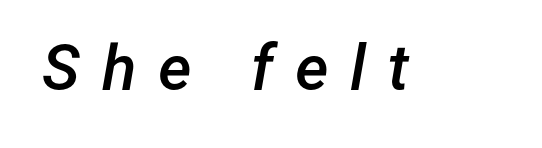
Q: Is the text bold? A: Semi-bold.
Q: Is the text italic (slanted)? A: Yes, it leans right by about 12 degrees.
Q: Is the text underlined? A: No.
Q: Is the spacing between letters normal or unusually wide? A: Unusually wide.
Q: Width (condensed, normal, or wide)? A: Normal.
Q: Stroke contrast? A: Low.
Q: x-height? A: Medium.
Q: Monospaced? A: No.
